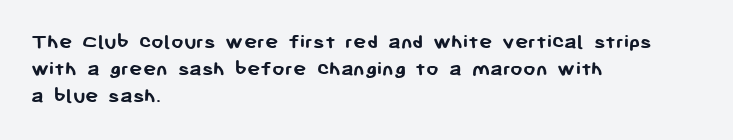
{"italic": "no", "bold": "yes", "underline": "no", "align": "left", "line_spacing_ratio": 1.23, "letter_spacing": "normal", "letter_spacing_em": 0.0, "glyph_px": 22}
